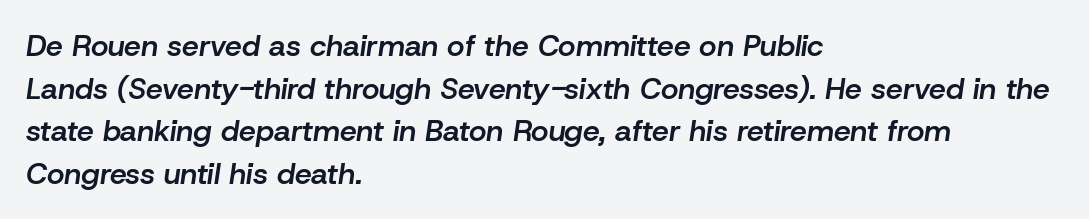
Q: Is the text bold? A: Semi-bold.
Q: Is the text italic (slanted)? A: Yes, it leans right by about 8 degrees.
Q: Is the text underlined? A: No.
Q: How is the paragraph aligned? A: Left-aligned.
Q: Is the spacing between letters normal or unusually wide? A: Normal.
Q: Is the spacing between lines tight, normal or loose? A: Normal.
Q: Width (condensed, normal, or wide)? A: Normal.
Q: Stroke contrast? A: Low.
Q: x-height? A: Medium.
Q: Monospaced? A: No.
